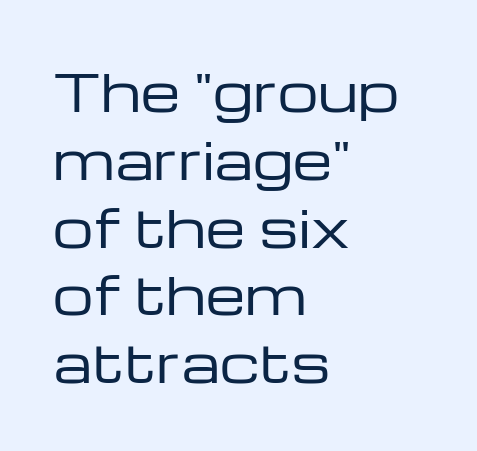
Q: Is the text bold? A: No.
Q: Is the text italic (slanted)? A: No, it is upright.
Q: Is the typeface a serif or a sans-serif typeface? A: Sans-serif.
Q: Is the text underlined? A: No.
Q: How is the paragraph aligned? A: Left-aligned.
Q: Is the spacing between letters normal or unusually wide? A: Normal.
Q: Is the spacing between lines tight, normal or loose? A: Normal.
Q: Width (condensed, normal, or wide)? A: Wide.
Q: Stroke contrast? A: Low.
Q: x-height? A: Medium.
Q: Monospaced? A: No.
